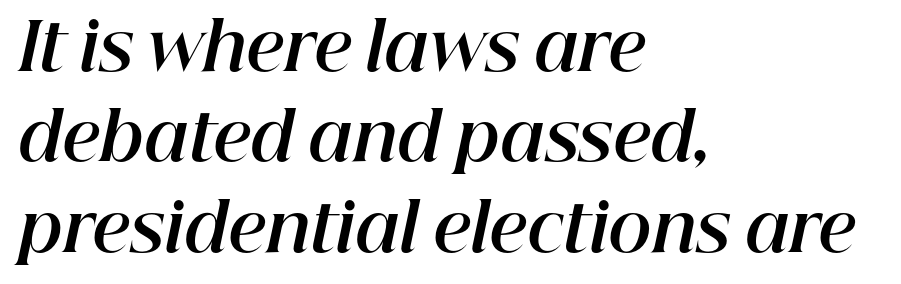
The image shows 66 px bold type, italic (leaning right); set left-aligned, normal line spacing (1.37x), normal letter spacing, not underlined; high stroke contrast and a medium x-height.
